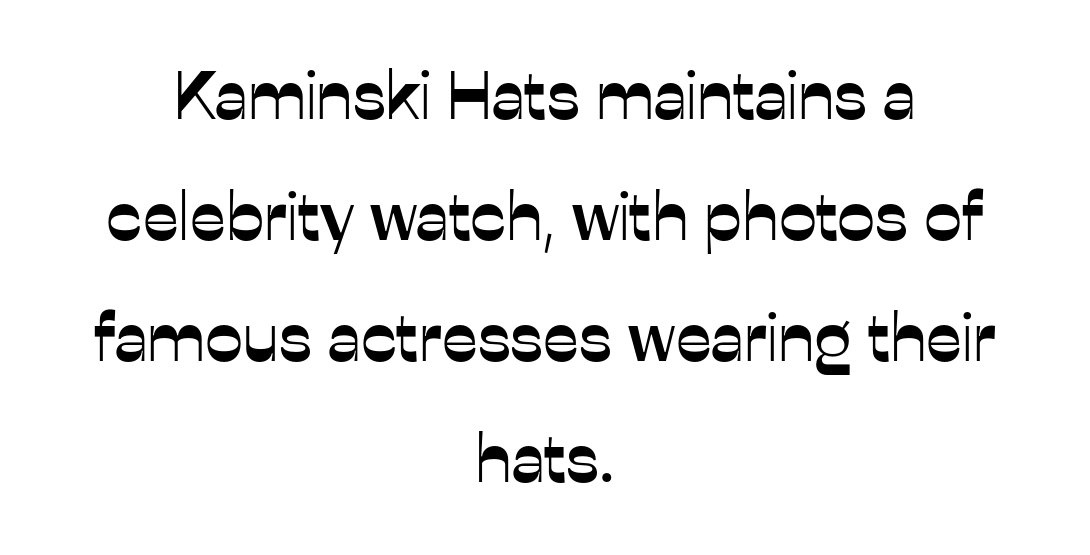
{"serif": "no", "italic": "no", "width": "normal", "stroke_contrast": "low", "x_height": "medium", "monospaced": "no", "underline": "no", "align": "center", "line_spacing_ratio": 1.78, "letter_spacing": "normal", "letter_spacing_em": 0.0, "glyph_px": 68}
